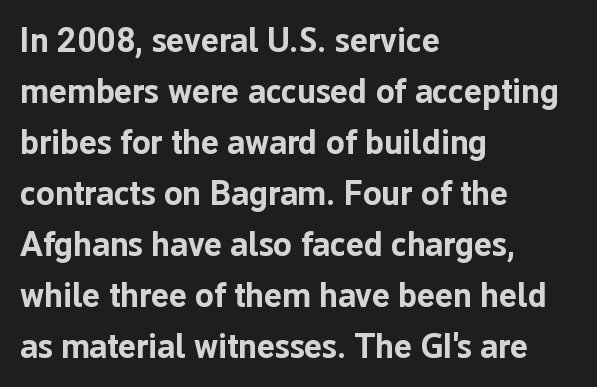
{"serif": "no", "italic": "no", "bold": "yes", "weight": "bold", "width": "normal", "stroke_contrast": "low", "x_height": "medium", "monospaced": "no", "underline": "no", "align": "left", "line_spacing": "normal", "line_spacing_ratio": 1.5, "letter_spacing": "normal", "letter_spacing_em": 0.0, "glyph_px": 34}
